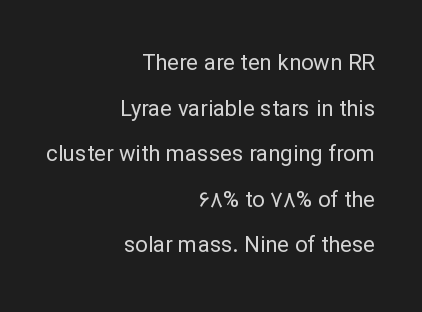
The image shows 22 px text type, upright; set right-aligned, loose line spacing (2.07x), normal letter spacing, not underlined.
